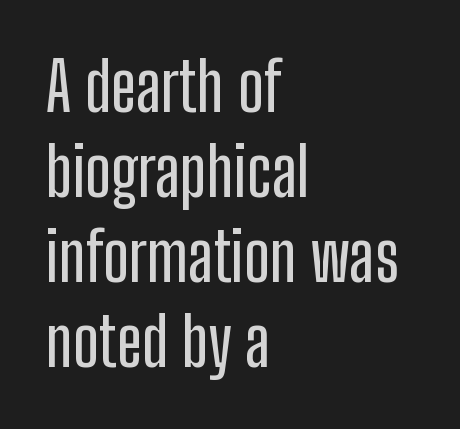
{"serif": "no", "italic": "no", "width": "condensed", "stroke_contrast": "low", "x_height": "medium", "monospaced": "no", "underline": "no", "align": "left", "line_spacing": "normal", "line_spacing_ratio": 1.27, "letter_spacing": "normal", "letter_spacing_em": 0.0, "glyph_px": 67}
